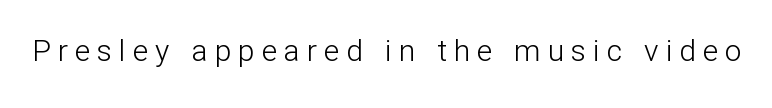
The image shows 30 px light sans-serif type, upright; set unusually wide letter spacing (+0.23 em), not underlined; low stroke contrast and a medium x-height.
